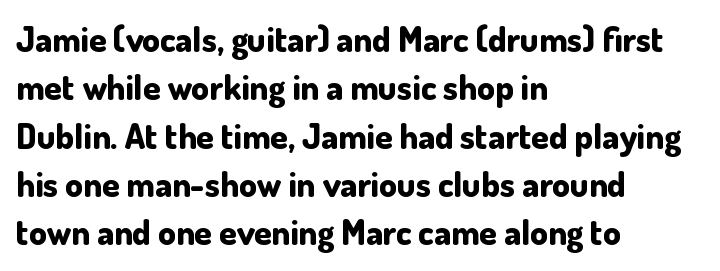
Q: Is the text bold? A: Yes.
Q: Is the text italic (slanted)? A: No, it is upright.
Q: Is the typeface a serif or a sans-serif typeface? A: Sans-serif.
Q: Is the text underlined? A: No.
Q: How is the paragraph aligned? A: Left-aligned.
Q: Is the spacing between letters normal or unusually wide? A: Normal.
Q: Is the spacing between lines tight, normal or loose? A: Normal.
Q: Width (condensed, normal, or wide)? A: Normal.
Q: Stroke contrast? A: Low.
Q: x-height? A: Small.
Q: Monospaced? A: No.
